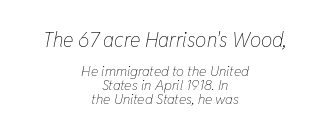
Cramped leading. Note: larger setting up top, smaller setting below. No extra ink here — the face is not bold. The rendering keeps characters at their native spacing. The typography opts for an oblique posture over an upright one. Neither beginnings nor endings align; midpoints do.
